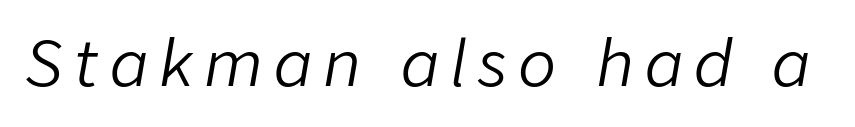
Q: Is the text bold? A: No.
Q: Is the text italic (slanted)? A: Yes, it leans right by about 9 degrees.
Q: Is the text underlined? A: No.
Q: Width (condensed, normal, or wide)? A: Normal.
Q: Stroke contrast? A: Low.
Q: x-height? A: Medium.
Q: Monospaced? A: No.
